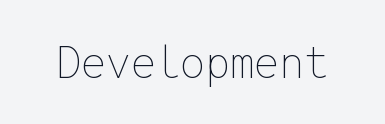
The image shows 44 px thin type, upright, monospaced; set normal letter spacing, not underlined; low stroke contrast and a medium x-height.
